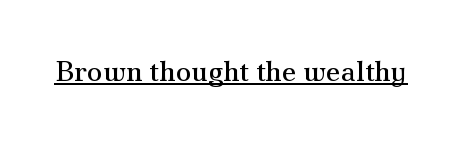
Q: Is the text bold? A: No.
Q: Is the text italic (slanted)? A: No, it is upright.
Q: Is the typeface a serif or a sans-serif typeface? A: Serif.
Q: Is the text underlined? A: Yes.
Q: Is the spacing between letters normal or unusually wide? A: Normal.
Q: Width (condensed, normal, or wide)? A: Normal.
Q: Stroke contrast? A: Medium.
Q: x-height? A: Small.
Q: Monospaced? A: No.
